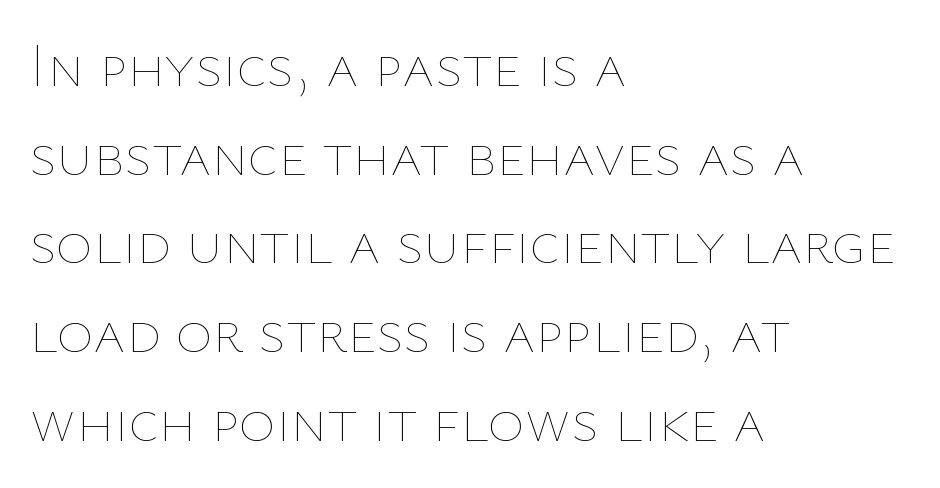
The image shows 62 px thin type, upright; set left-aligned, normal line spacing (1.43x), normal letter spacing, not underlined; low stroke contrast and a medium x-height.
